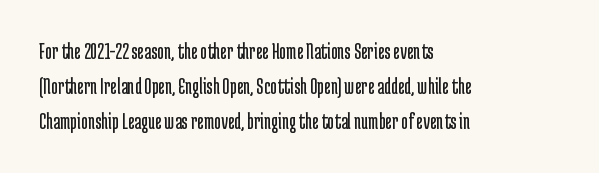
{"italic": "no", "bold": "no", "underline": "no", "align": "left", "line_spacing": "normal", "line_spacing_ratio": 1.53, "letter_spacing": "normal", "letter_spacing_em": 0.0, "glyph_px": 23}
